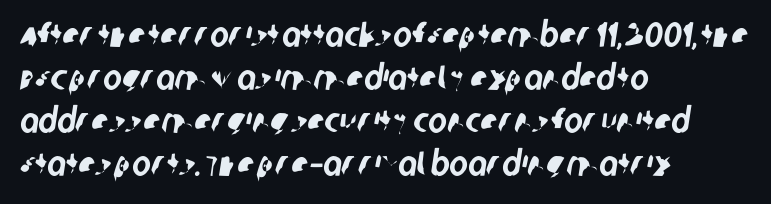
{"serif": "no", "width": "condensed", "stroke_contrast": "low", "x_height": "large", "monospaced": "no", "underline": "no", "align": "left", "line_spacing_ratio": 1.23, "letter_spacing": "normal", "letter_spacing_em": 0.0, "glyph_px": 35}
